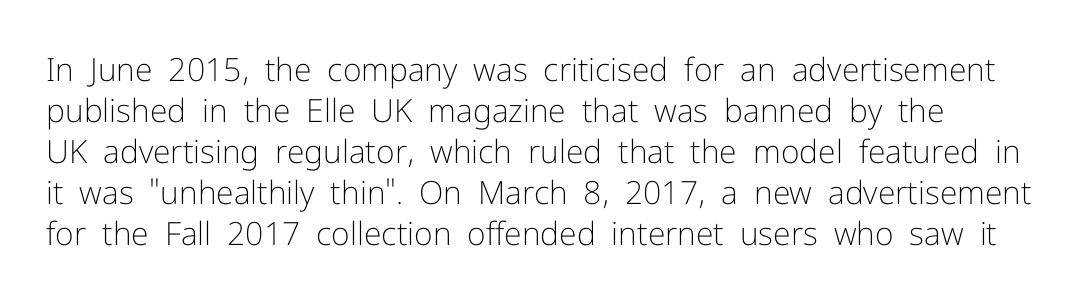
{"serif": "no", "italic": "no", "bold": "no", "weight": "light", "width": "normal", "stroke_contrast": "low", "x_height": "medium", "monospaced": "no", "underline": "no", "line_spacing": "normal", "line_spacing_ratio": 1.28, "letter_spacing": "normal", "letter_spacing_em": 0.0, "glyph_px": 32}
